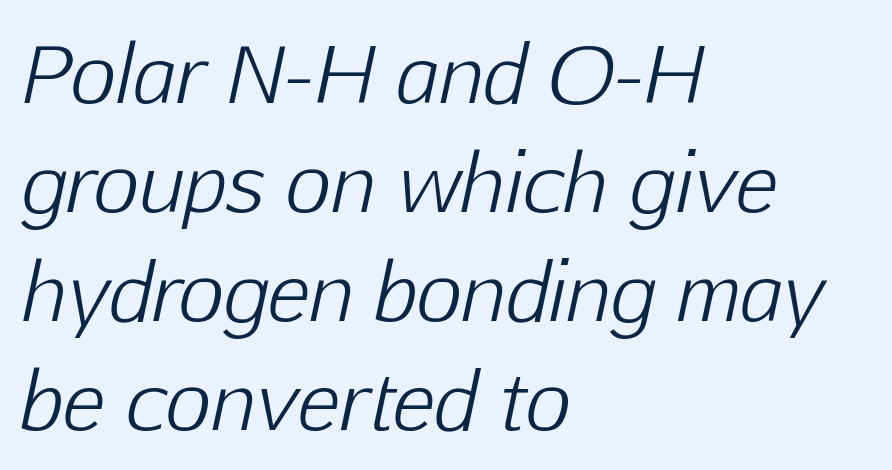
{"italic": "yes", "lean": "right", "slant_degrees": 12, "bold": "no", "weight": "light", "width": "normal", "stroke_contrast": "low", "x_height": "medium", "monospaced": "no", "underline": "no", "align": "left", "line_spacing": "normal", "line_spacing_ratio": 1.38, "letter_spacing": "normal", "letter_spacing_em": 0.0, "glyph_px": 79}
